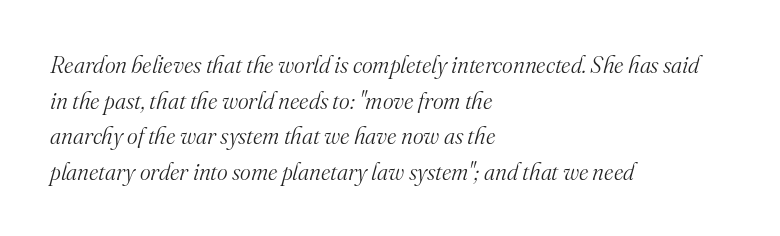
There's an unmistakable incline to the writing here. Weight: in the light-to-regular range. The rendering keeps characters at their native spacing. Letters rest on an invisible, unmarked baseline. This sample is left-justified, so line endings fall wherever the words run out. These lines sit exactly where default settings would place them.
